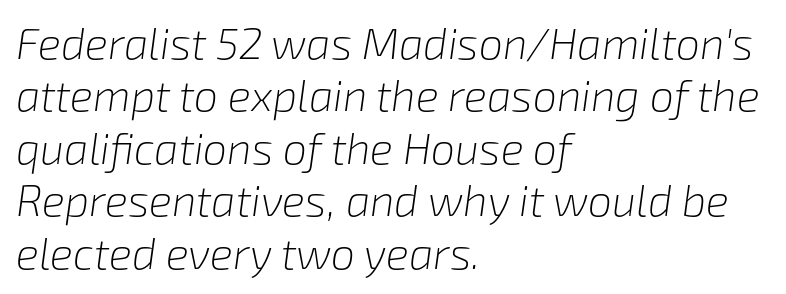
Q: Is the text bold? A: No.
Q: Is the text italic (slanted)? A: Yes, it leans right by about 8 degrees.
Q: Is the text underlined? A: No.
Q: How is the paragraph aligned? A: Left-aligned.
Q: Is the spacing between letters normal or unusually wide? A: Normal.
Q: Width (condensed, normal, or wide)? A: Normal.
Q: Stroke contrast? A: Low.
Q: x-height? A: Medium.
Q: Monospaced? A: No.
